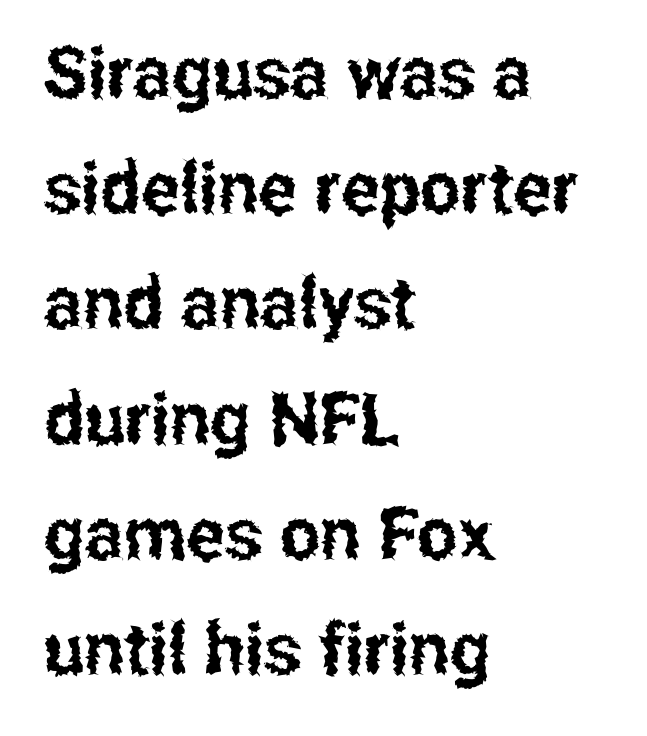
{"serif": "no", "italic": "no", "width": "condensed", "stroke_contrast": "low", "x_height": "medium", "monospaced": "no", "underline": "no", "align": "left", "line_spacing": "normal", "line_spacing_ratio": 1.6, "letter_spacing": "normal", "letter_spacing_em": 0.0, "glyph_px": 72}
